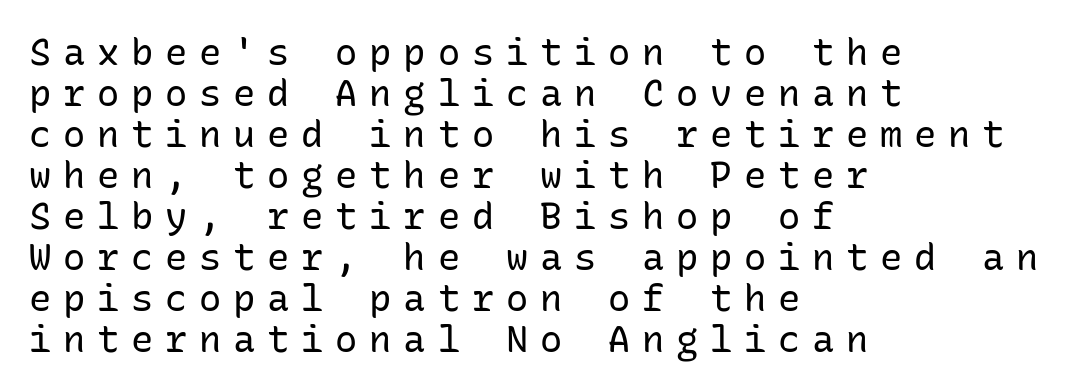
Tightly led — the rows are bunched. The specimen reads as upright at a glance. These lines are set flush left with a ragged right edge. The rendering inserts visible extra space after every character. Ink coverage per letter is moderate at most.
